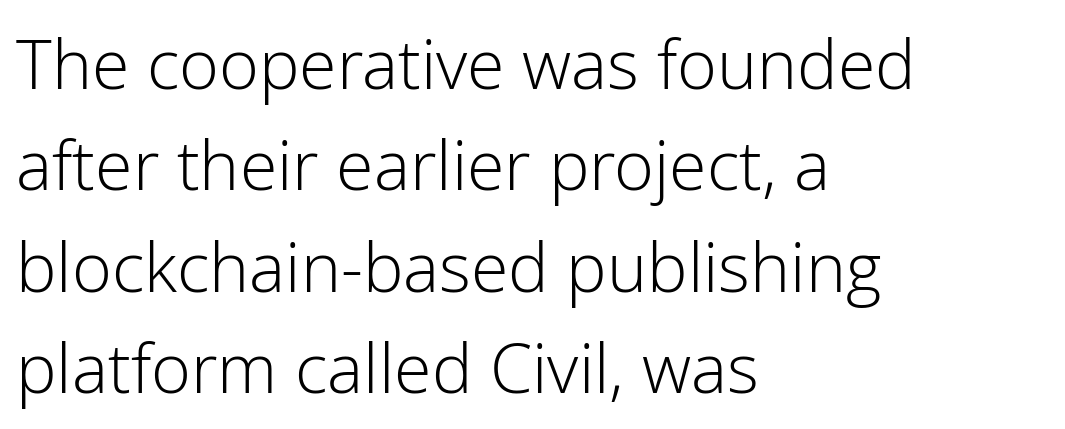
{"serif": "no", "italic": "no", "bold": "no", "weight": "light", "width": "normal", "stroke_contrast": "low", "x_height": "medium", "monospaced": "no", "underline": "no", "align": "left", "line_spacing": "normal", "line_spacing_ratio": 1.49, "letter_spacing": "normal", "letter_spacing_em": 0.0, "glyph_px": 68}
